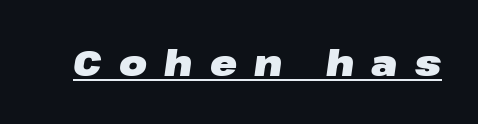
Underlined type. Note the varied advance widths — an 'i' is clearly narrower than an 'm'. Designer's note — italics engaged. The letters are bold, with thick, heavy strokes. The horizontal fit of the characters is loose and conspicuously gappy.
